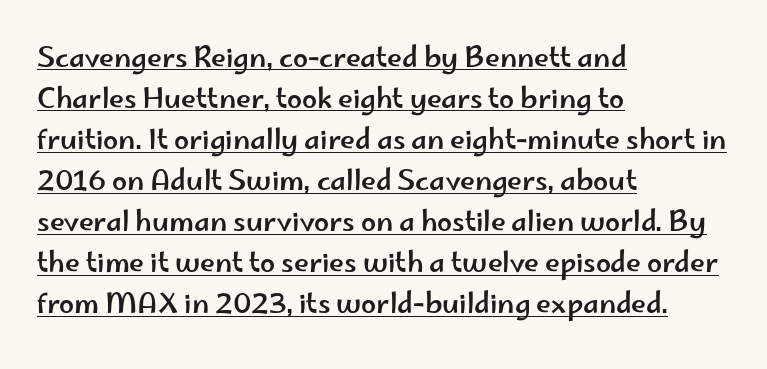
A typographer would call this underscored text. The vertical gap from one line to the next is medium. A student would call this left alignment; a typographer would say flush left, rag right. Vertical strokes here are truly vertical. Compared with typical body copy, the letter spacing here is the same.
